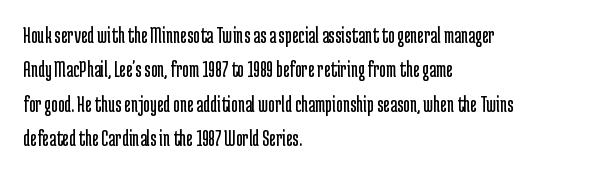
Observe the ordinary spacing: letters are neighbours, not strangers. Only glyphs here, with clear space below each row. Honestly, the row spacing looks completely unremarkable. No letter is thick-stroked: the sample isn't bold.
